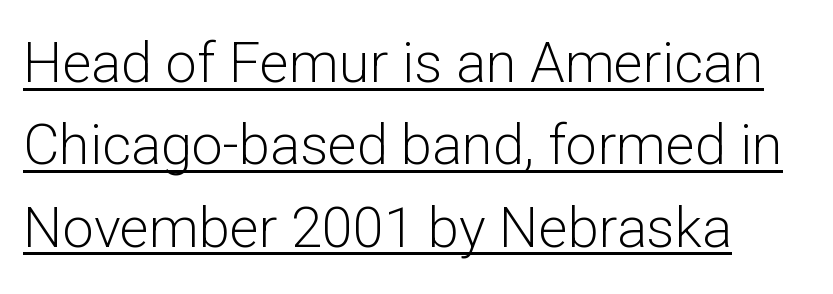
Each line of the rendering has a horizontal stroke beneath the glyphs. What stands out about the letter spacing? Nothing — it is the standard amount. A light-to-regular cut is what we see here. The characters display no serif detailing; their extremities are plain.
